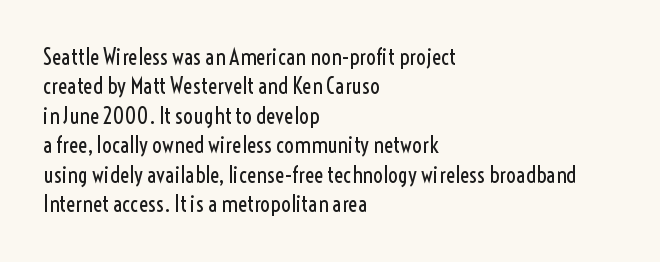
{"italic": "no", "bold": "no", "underline": "no", "align": "left", "line_spacing": "normal", "line_spacing_ratio": 1.34, "letter_spacing": "normal", "letter_spacing_em": 0.0, "glyph_px": 22}
